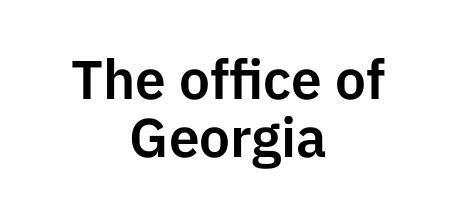
{"serif": "no", "italic": "no", "width": "normal", "stroke_contrast": "low", "x_height": "medium", "monospaced": "no", "underline": "no", "align": "center", "line_spacing": "tight", "line_spacing_ratio": 1.06, "letter_spacing": "normal", "letter_spacing_em": 0.0, "glyph_px": 55}
